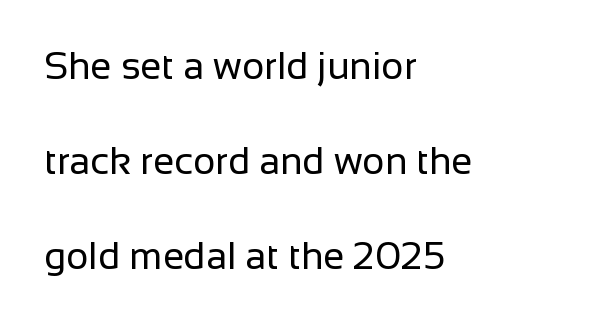
{"serif": "no", "italic": "no", "bold": "no", "weight": "regular", "width": "normal", "stroke_contrast": "low", "x_height": "medium", "monospaced": "no", "underline": "no", "align": "left", "line_spacing": "loose", "line_spacing_ratio": 2.5, "letter_spacing": "normal", "letter_spacing_em": 0.0, "glyph_px": 38}
